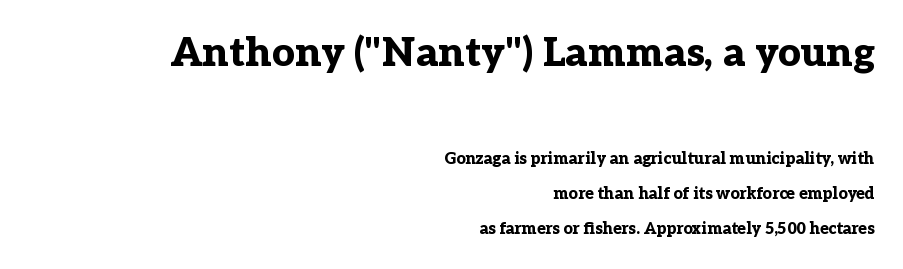
Q: Is the text bold? A: Yes.
Q: Is the text italic (slanted)? A: No, it is upright.
Q: Is the typeface a serif or a sans-serif typeface? A: Serif.
Q: Is the text underlined? A: No.
Q: How is the paragraph aligned? A: Right-aligned.
Q: Is the spacing between letters normal or unusually wide? A: Normal.
Q: Is the spacing between lines tight, normal or loose? A: Loose.
Q: Which block of text is set in a larger size, the first (top) or the second (bottom)? A: The first (top) one.
Q: Width (condensed, normal, or wide)? A: Normal.
Q: Stroke contrast? A: Low.
Q: x-height? A: Medium.
Q: Monospaced? A: No.
